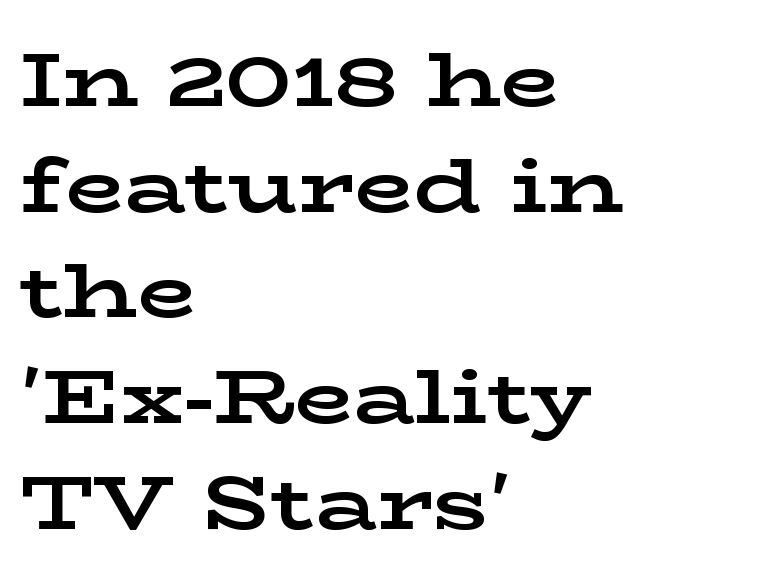
{"serif": "yes", "italic": "no", "bold": "yes", "weight": "bold", "width": "wide", "stroke_contrast": "low", "x_height": "medium", "monospaced": "no", "underline": "no", "align": "left", "line_spacing": "normal", "line_spacing_ratio": 1.39, "letter_spacing": "normal", "letter_spacing_em": 0.0, "glyph_px": 76}
